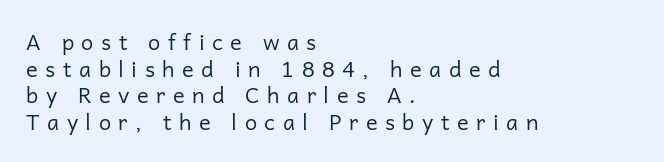
{"italic": "no", "bold": "no", "underline": "no", "align": "left", "line_spacing_ratio": 1.21, "letter_spacing": "wide", "letter_spacing_em": 0.34, "glyph_px": 22}
